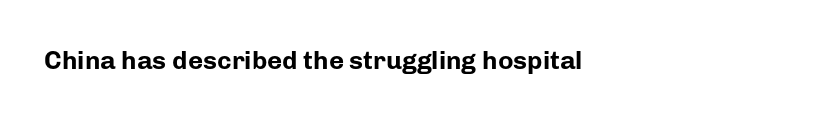
{"italic": "no", "bold": "yes", "underline": "no", "align": "left", "letter_spacing": "normal", "letter_spacing_em": 0.0, "glyph_px": 26}
